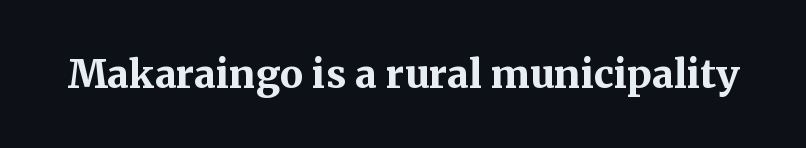
The letters sit at their default tracking, neither squeezed nor spread. Yep, those are serifs on the letters. Do the letters lean? They stand straight. The letters advance in unequal steps, a hallmark of proportional type.
